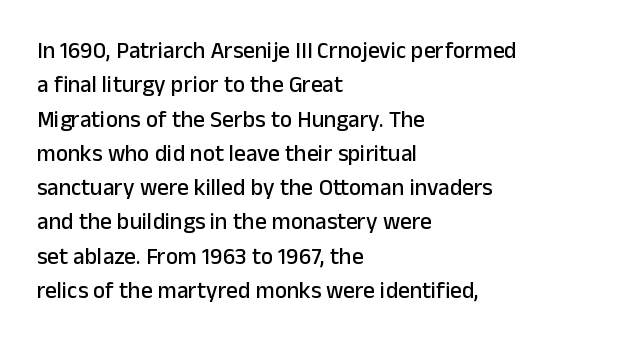
If you drew a ruler down the left edge, every line would touch it. Any mark beneath the type? The region is blank. Vertical spacing — default. It's the straight-up-and-down kind of type.
